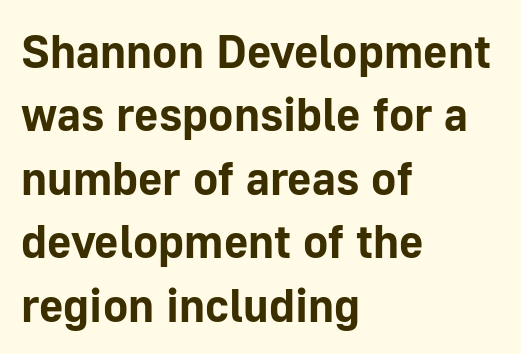
{"serif": "no", "italic": "no", "bold": "yes", "weight": "bold", "width": "normal", "stroke_contrast": "low", "x_height": "medium", "monospaced": "no", "underline": "no", "align": "left", "line_spacing": "normal", "line_spacing_ratio": 1.35, "letter_spacing": "normal", "letter_spacing_em": 0.0, "glyph_px": 47}
